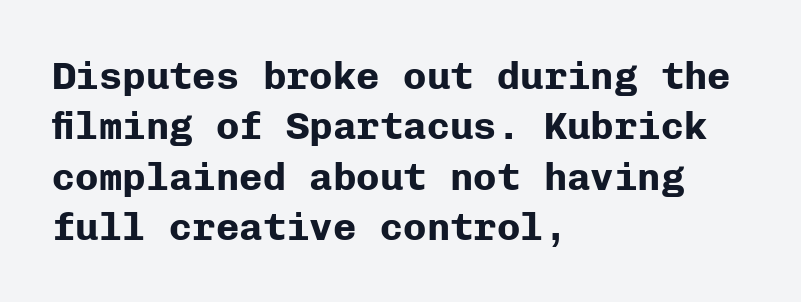
The image shows 39 px bold sans-serif type, upright, monospaced; set left-aligned, normal line spacing (1.29x), normal letter spacing, not underlined; low stroke contrast and a medium x-height.
